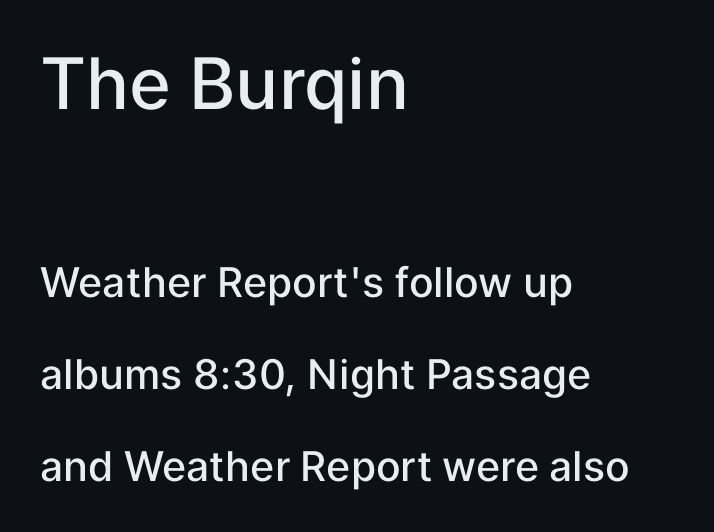
{"serif": "no", "italic": "no", "bold": "semi", "weight": "semibold", "width": "normal", "stroke_contrast": "low", "x_height": "medium", "monospaced": "no", "underline": "no", "align": "left", "line_spacing": "loose", "line_spacing_ratio": 2.25, "letter_spacing": "normal", "letter_spacing_em": 0.0, "larger_block": "first", "size_ratio": 1.73, "glyph_px": 71}
